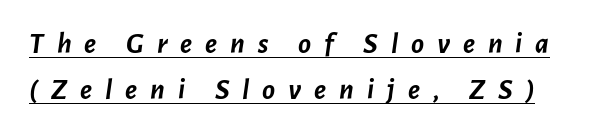
The image shows 30 px semibold type, italic (leaning right); set normal line spacing (1.52x), unusually wide letter spacing (+0.43 em), underlined; low stroke contrast and a medium x-height.
